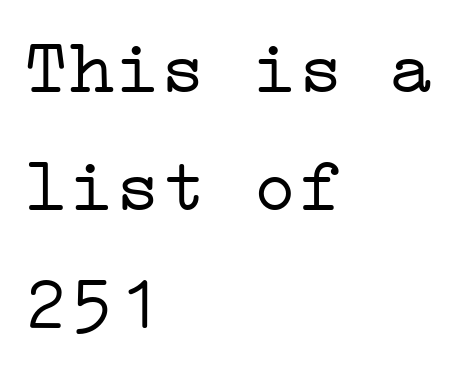
{"serif": "yes", "italic": "no", "bold": "no", "weight": "light", "width": "wide", "stroke_contrast": "low", "x_height": "medium", "underline": "no", "align": "left", "line_spacing": "normal", "line_spacing_ratio": 1.55, "letter_spacing": "normal", "letter_spacing_em": 0.0, "glyph_px": 76}
